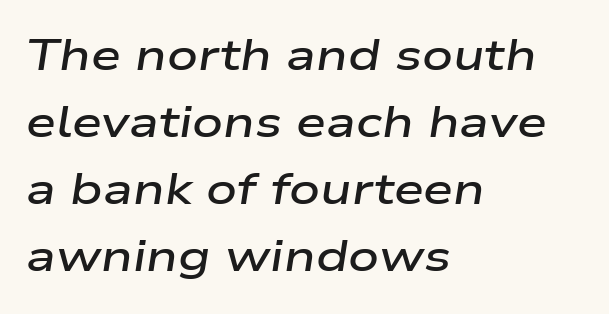
Q: Is the text bold? A: Semi-bold.
Q: Is the text italic (slanted)? A: Yes, it leans right by about 9 degrees.
Q: Is the text underlined? A: No.
Q: How is the paragraph aligned? A: Left-aligned.
Q: Is the spacing between letters normal or unusually wide? A: Normal.
Q: Is the spacing between lines tight, normal or loose? A: Normal.
Q: Width (condensed, normal, or wide)? A: Wide.
Q: Stroke contrast? A: Low.
Q: x-height? A: Medium.
Q: Monospaced? A: No.
